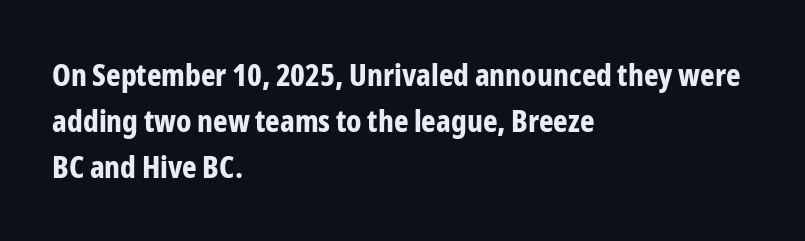
The typesetting leans heavy: a genuine bold. Left-aligned paragraph, ragged on the right. Do the letters lean? They stand straight. The rendering uses natural spacing where letterforms have individual widths.
